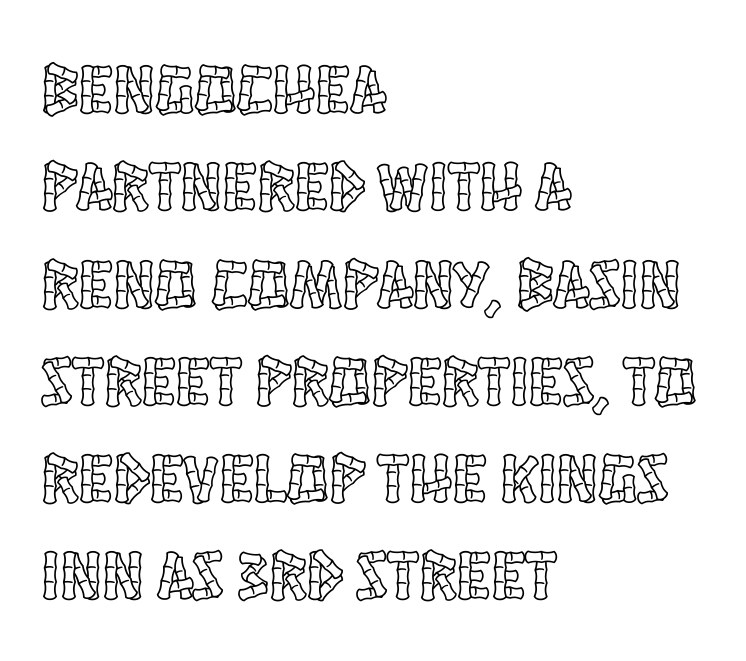
Characters remain perfectly vertical along every line. The passage is arranged the way most books set body copy — flush left. Think of a printed novel: that variable character pitch is what you see here. Words float on clear page, feet unadorned.
